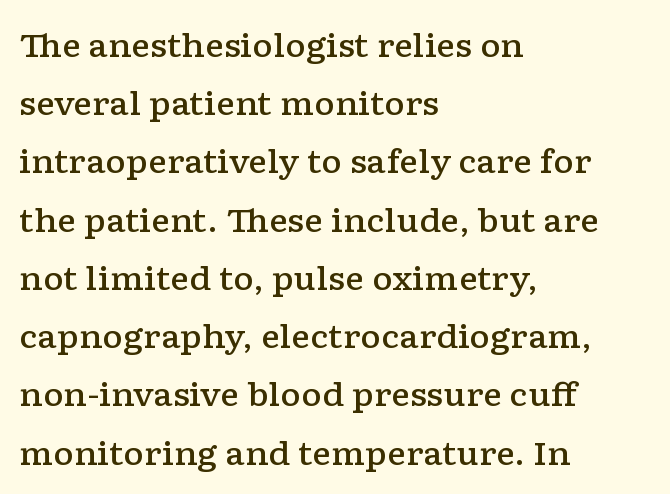
The image shows 32 px semibold, wide serif type, upright; set left-aligned, line spacing 1.82x, normal letter spacing, not underlined; low stroke contrast and a medium x-height.
